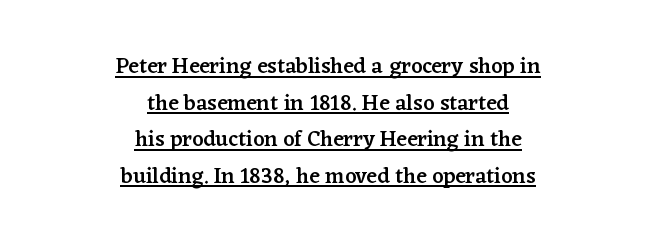
The typography opts for an upright posture over an oblique one. Strokes here are thickened, but only to semibold level. The sample's only ornament is a line tracing under the words. Horizontal alignment here is central, giving a formal, balanced look. The type is set solid horizontally, with unmodified tracking. How would I describe the line gaps? Plain and ordinary.
